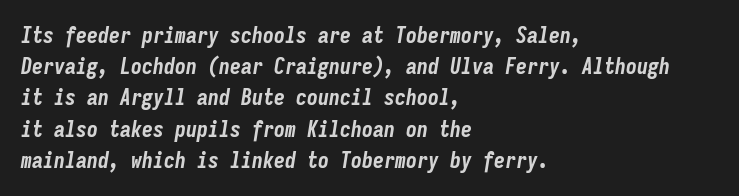
This block has exactly the height ordinary leading produces. Italic: yes, the glyphs are oblique. Heft: maximum for text — a bold. Spacing between characters is what you'd get straight out of the box. Unmarked baselines from the first word to the last. The paragraph shown leans on its left margin.
